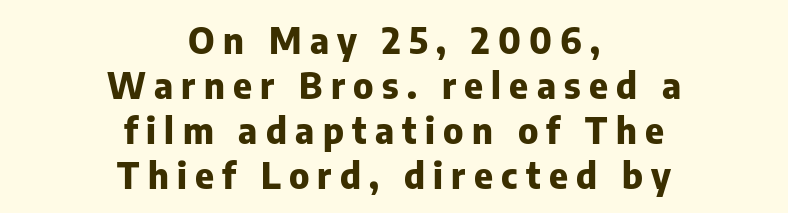
Does the weight exceed regular? Yes, all the way to bold. You could not count columns in this text — the font is proportionally spaced. Someone cranked the tracking dial way up on this one. If you measured baseline to baseline, you'd find a middling distance.
